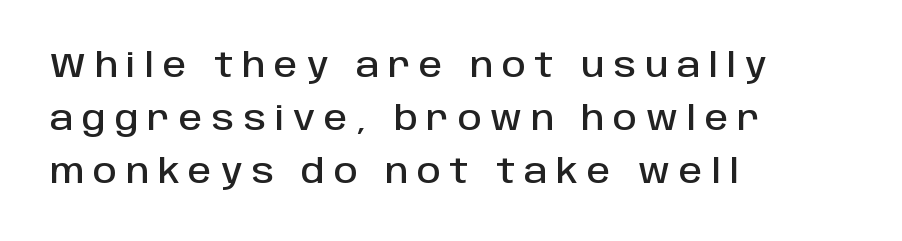
You could only call the tracking loose — the letters float apart. Is this a sans? Yes — the strokes have no serifs. You can tell it's not italic because the verticals are truly vertical. Is this a fixed-width face? No — the glyphs have proportional, varying widths.
